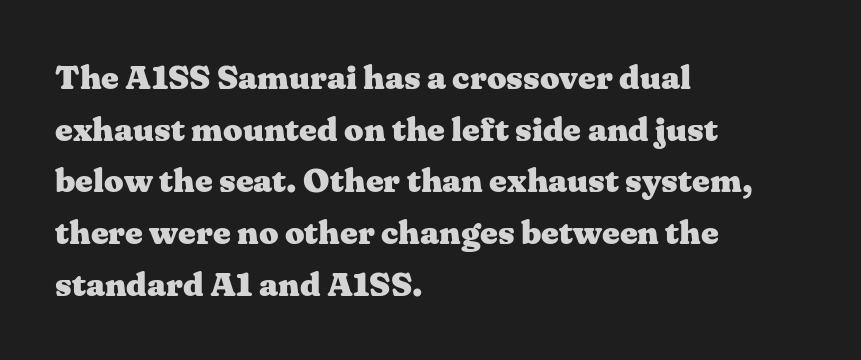
Q: Is the text bold? A: Yes.
Q: Is the text italic (slanted)? A: No, it is upright.
Q: Is the typeface a serif or a sans-serif typeface? A: Serif.
Q: Is the text underlined? A: No.
Q: How is the paragraph aligned? A: Left-aligned.
Q: Is the spacing between letters normal or unusually wide? A: Normal.
Q: Is the spacing between lines tight, normal or loose? A: Normal.
Q: Width (condensed, normal, or wide)? A: Wide.
Q: Stroke contrast? A: Medium.
Q: x-height? A: Medium.
Q: Monospaced? A: No.
